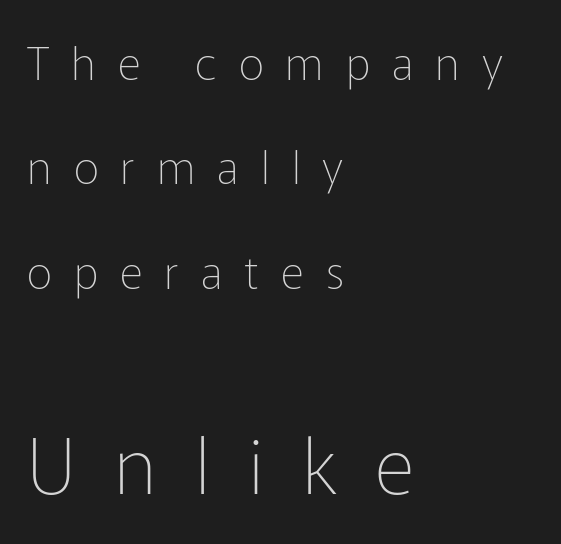
No extra ink here — the face is not bold. Size contrast runs from small at the top to large at the bottom. The line texture is sparse and dotted thanks to wide tracking. Spacing verdict: proportional, widths tailored to each character. If you measured baseline to baseline, you'd find a long distance. Classification — sans serif.
